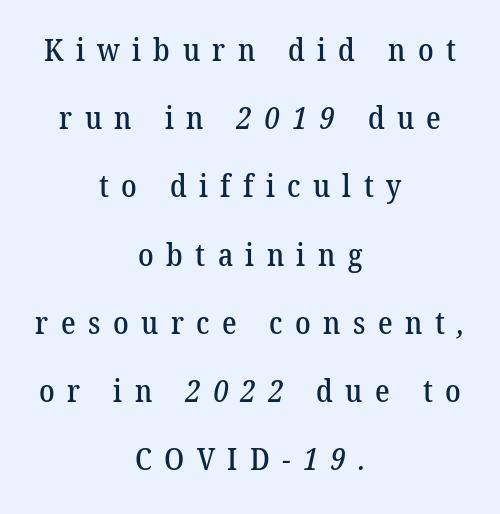
{"serif": "yes", "width": "normal", "stroke_contrast": "low", "x_height": "medium", "monospaced": "no", "underline": "no", "align": "center", "line_spacing": "loose", "line_spacing_ratio": 2.2, "letter_spacing": "wide", "letter_spacing_em": 0.4, "glyph_px": 31}
